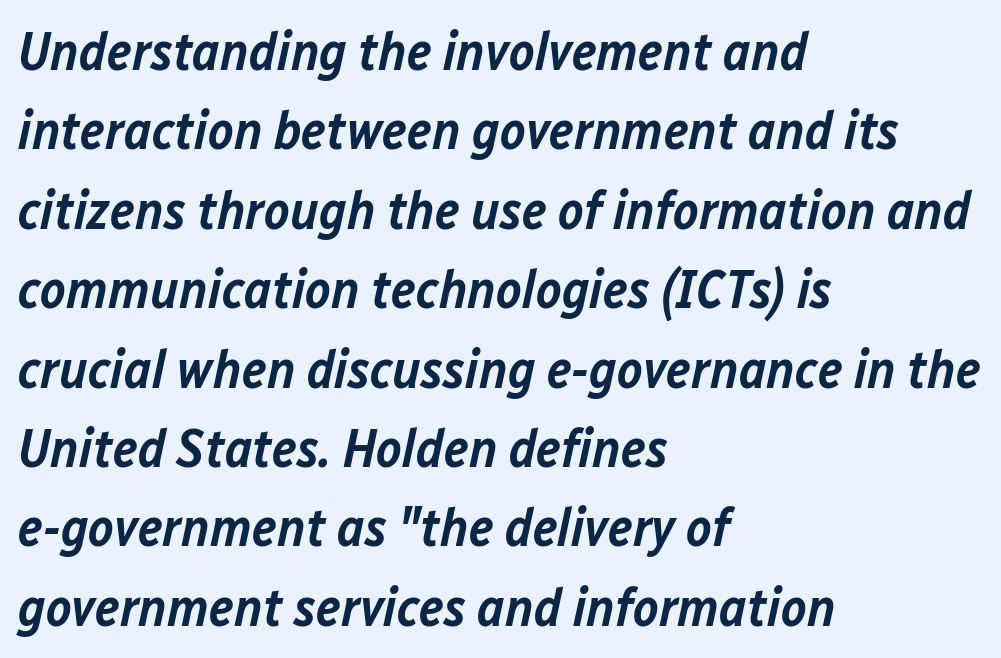
Q: Is the text bold? A: Semi-bold.
Q: Is the text italic (slanted)? A: Yes, it leans right by about 12 degrees.
Q: Is the text underlined? A: No.
Q: How is the paragraph aligned? A: Left-aligned.
Q: Is the spacing between letters normal or unusually wide? A: Normal.
Q: Is the spacing between lines tight, normal or loose? A: Normal.
Q: Width (condensed, normal, or wide)? A: Normal.
Q: Stroke contrast? A: Low.
Q: x-height? A: Medium.
Q: Monospaced? A: No.
